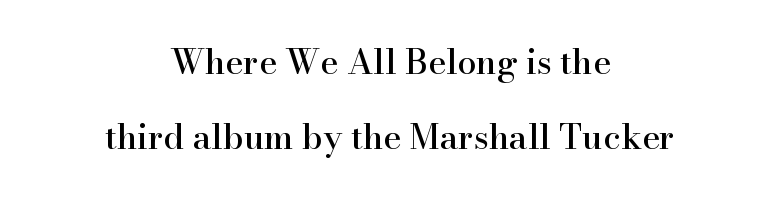
Q: Is the text italic (slanted)? A: No, it is upright.
Q: Is the typeface a serif or a sans-serif typeface? A: Serif.
Q: Is the text underlined? A: No.
Q: How is the paragraph aligned? A: Centered.
Q: Is the spacing between letters normal or unusually wide? A: Normal.
Q: Is the spacing between lines tight, normal or loose? A: Loose.
Q: Width (condensed, normal, or wide)? A: Normal.
Q: Stroke contrast? A: High.
Q: x-height? A: Small.
Q: Monospaced? A: No.
